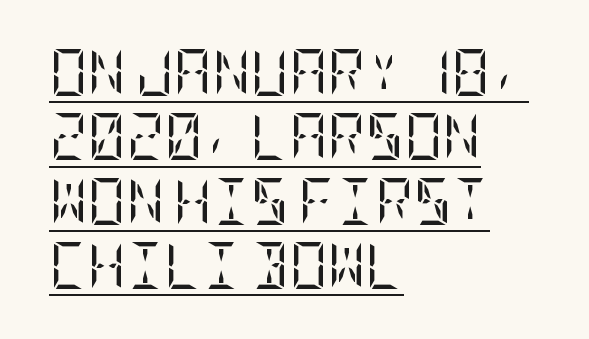
{"serif": "yes", "italic": "no", "bold": "no", "weight": "regular", "width": "condensed", "stroke_contrast": "low", "x_height": "large", "underline": "yes", "align": "left", "line_spacing": "normal", "line_spacing_ratio": 1.37, "letter_spacing": "normal", "letter_spacing_em": 0.0, "glyph_px": 47}
